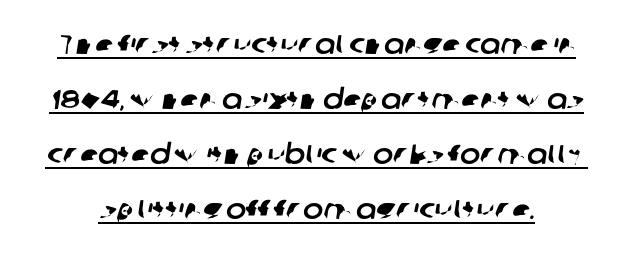
Q: Is the text underlined? A: Yes.
Q: Is the spacing between letters normal or unusually wide? A: Normal.
Q: Is the spacing between lines tight, normal or loose? A: Loose.
